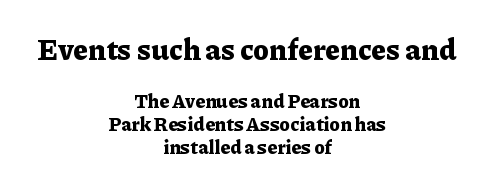
Q: Is the text bold? A: Yes.
Q: Is the text italic (slanted)? A: No, it is upright.
Q: Is the typeface a serif or a sans-serif typeface? A: Serif.
Q: Is the text underlined? A: No.
Q: How is the paragraph aligned? A: Centered.
Q: Is the spacing between letters normal or unusually wide? A: Normal.
Q: Which block of text is set in a larger size, the first (top) or the second (bottom)? A: The first (top) one.
Q: Width (condensed, normal, or wide)? A: Normal.
Q: Stroke contrast? A: Low.
Q: x-height? A: Medium.
Q: Monospaced? A: No.
